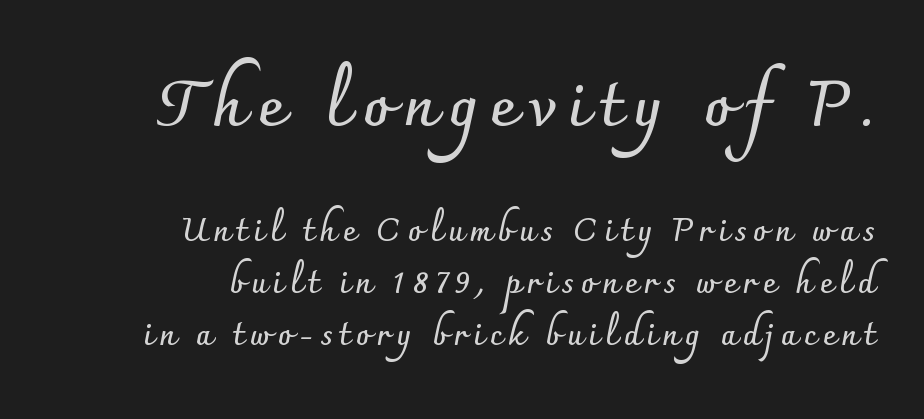
The image shows 63 px semibold sans-serif type; set right-aligned, normal line spacing (1.62x), not underlined; the first (top) block is 1.97x larger; low stroke contrast and a small x-height.
